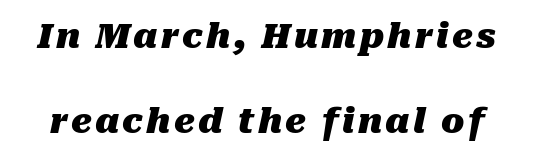
{"italic": "yes", "lean": "right", "slant_degrees": 10, "bold": "yes", "weight": "heavy", "width": "normal", "stroke_contrast": "medium", "x_height": "medium", "monospaced": "no", "underline": "no", "line_spacing": "loose", "line_spacing_ratio": 2.49, "glyph_px": 34}
